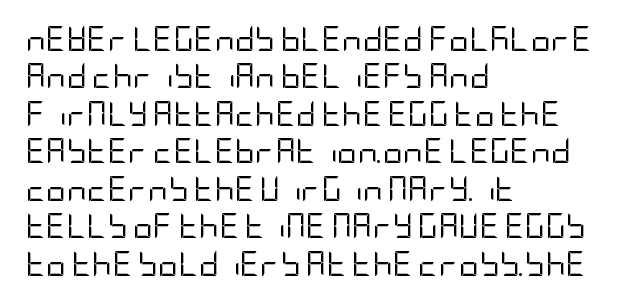
The image shows 25 px text type, upright; set left-aligned, normal line spacing (1.5x), normal letter spacing, not underlined.
